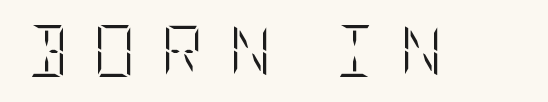
Q: Is the text bold? A: No.
Q: Is the text italic (slanted)? A: No, it is upright.
Q: Is the text underlined? A: No.
Q: Is the spacing between letters normal or unusually wide? A: Unusually wide.
Q: Width (condensed, normal, or wide)? A: Condensed.
Q: Stroke contrast? A: Low.
Q: x-height? A: Large.
